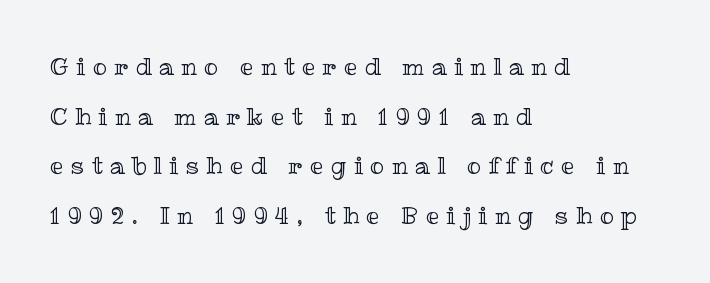
Q: Is the text italic (slanted)? A: No, it is upright.
Q: Is the text underlined? A: No.
Q: How is the paragraph aligned? A: Left-aligned.
Q: Is the spacing between letters normal or unusually wide? A: Unusually wide.
Q: Is the spacing between lines tight, normal or loose? A: Loose.
